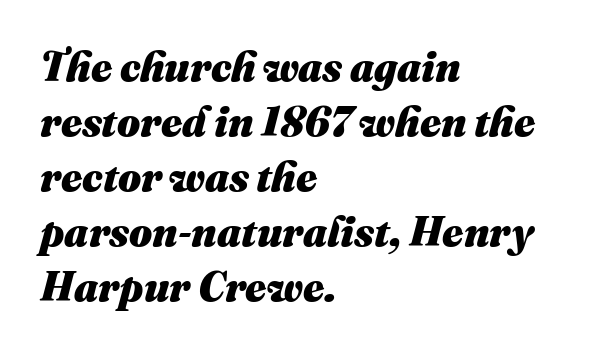
Q: Is the text bold? A: Yes.
Q: Is the text italic (slanted)? A: Yes, it leans right by about 16 degrees.
Q: Is the text underlined? A: No.
Q: How is the paragraph aligned? A: Left-aligned.
Q: Is the spacing between letters normal or unusually wide? A: Normal.
Q: Is the spacing between lines tight, normal or loose? A: Normal.
Q: Width (condensed, normal, or wide)? A: Normal.
Q: Stroke contrast? A: Medium.
Q: x-height? A: Medium.
Q: Monospaced? A: No.
